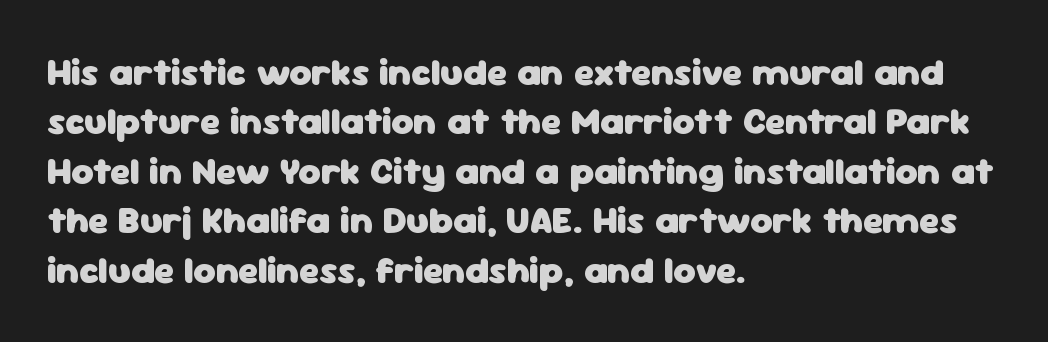
Q: Is the text bold? A: Yes.
Q: Is the text italic (slanted)? A: No, it is upright.
Q: Is the typeface a serif or a sans-serif typeface? A: Sans-serif.
Q: Is the text underlined? A: No.
Q: How is the paragraph aligned? A: Left-aligned.
Q: Is the spacing between letters normal or unusually wide? A: Normal.
Q: Is the spacing between lines tight, normal or loose? A: Normal.
Q: Width (condensed, normal, or wide)? A: Normal.
Q: Stroke contrast? A: Low.
Q: x-height? A: Medium.
Q: Monospaced? A: No.
